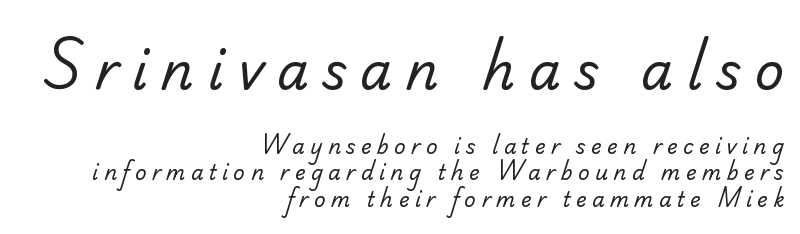
Q: Is the text bold? A: No.
Q: Is the typeface a serif or a sans-serif typeface? A: Sans-serif.
Q: Is the text underlined? A: No.
Q: How is the paragraph aligned? A: Right-aligned.
Q: Is the spacing between letters normal or unusually wide? A: Unusually wide.
Q: Is the spacing between lines tight, normal or loose? A: Normal.
Q: Which block of text is set in a larger size, the first (top) or the second (bottom)? A: The first (top) one.
Q: Width (condensed, normal, or wide)? A: Normal.
Q: Stroke contrast? A: Low.
Q: x-height? A: Small.
Q: Monospaced? A: No.
